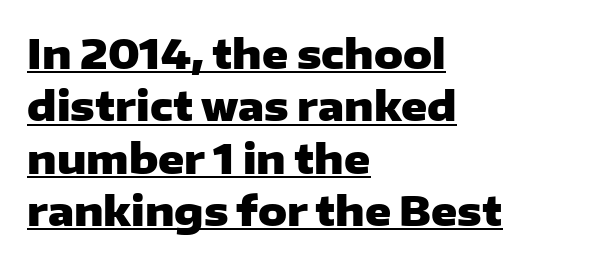
In terms of weight, the rendering is a true, heavy bold. These lines keep a tight, regular rhythm from letter to letter. The text block is weighted toward the left margin, trailing off unevenly rightward. Underlined type. The passage shown is typed in a proportional face where columns would drift.
